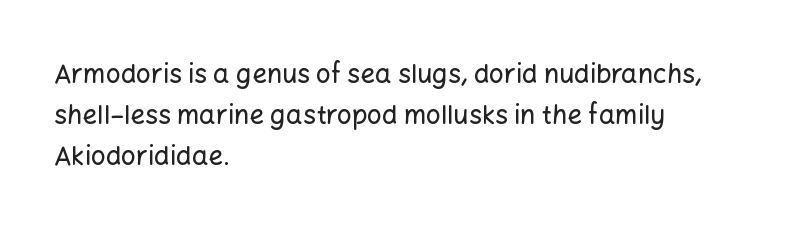
Q: Is the text italic (slanted)? A: No, it is upright.
Q: Is the text underlined? A: No.
Q: How is the paragraph aligned? A: Left-aligned.
Q: Is the spacing between letters normal or unusually wide? A: Normal.
Q: Is the spacing between lines tight, normal or loose? A: Normal.
